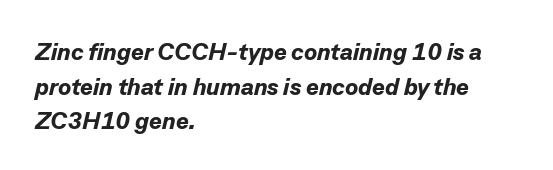
Q: Is the text bold? A: Yes.
Q: Is the text italic (slanted)? A: Yes, it leans right by about 13 degrees.
Q: Is the text underlined? A: No.
Q: How is the paragraph aligned? A: Left-aligned.
Q: Is the spacing between letters normal or unusually wide? A: Normal.
Q: Is the spacing between lines tight, normal or loose? A: Normal.
